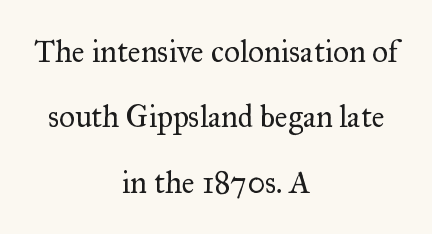
Q: Is the text bold? A: No.
Q: Is the text italic (slanted)? A: No, it is upright.
Q: Is the typeface a serif or a sans-serif typeface? A: Serif.
Q: Is the text underlined? A: No.
Q: How is the paragraph aligned? A: Centered.
Q: Is the spacing between letters normal or unusually wide? A: Normal.
Q: Is the spacing between lines tight, normal or loose? A: Loose.
Q: Width (condensed, normal, or wide)? A: Normal.
Q: Stroke contrast? A: Medium.
Q: x-height? A: Small.
Q: Monospaced? A: No.
